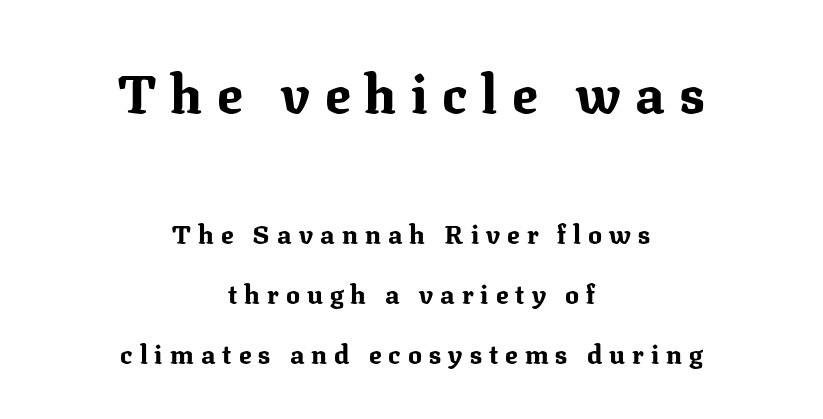
The image shows 53 px bold serif type, upright; set centered, loose line spacing (2.3x), unusually wide letter spacing (+0.27 em), not underlined; the first (top) block is 2.04x larger; medium stroke contrast and a medium x-height.
